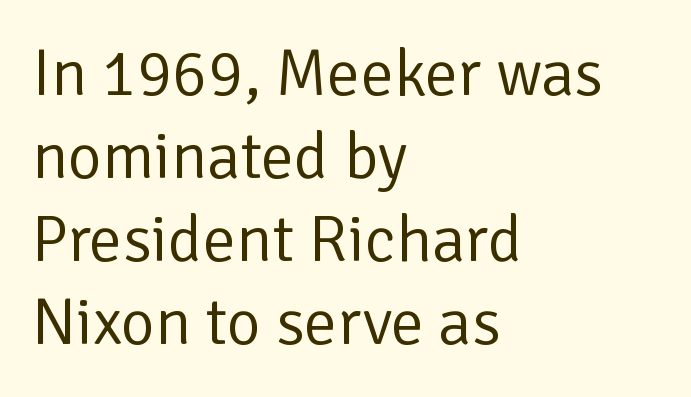
{"serif": "no", "italic": "no", "bold": "no", "weight": "regular", "width": "normal", "stroke_contrast": "low", "x_height": "medium", "monospaced": "no", "underline": "no", "align": "left", "line_spacing": "normal", "line_spacing_ratio": 1.26, "letter_spacing": "normal", "letter_spacing_em": 0.0, "glyph_px": 66}
